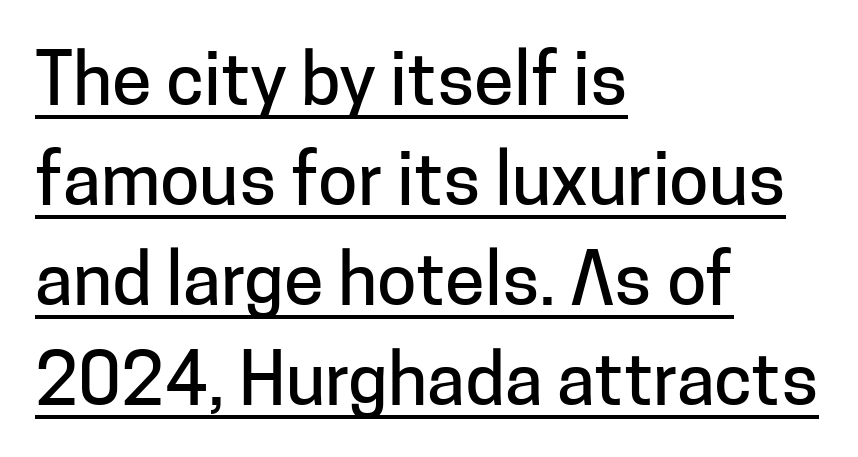
Q: Is the text italic (slanted)? A: No, it is upright.
Q: Is the typeface a serif or a sans-serif typeface? A: Sans-serif.
Q: Is the text underlined? A: Yes.
Q: How is the paragraph aligned? A: Left-aligned.
Q: Is the spacing between letters normal or unusually wide? A: Normal.
Q: Is the spacing between lines tight, normal or loose? A: Normal.
Q: Width (condensed, normal, or wide)? A: Normal.
Q: Stroke contrast? A: Low.
Q: x-height? A: Medium.
Q: Monospaced? A: No.
